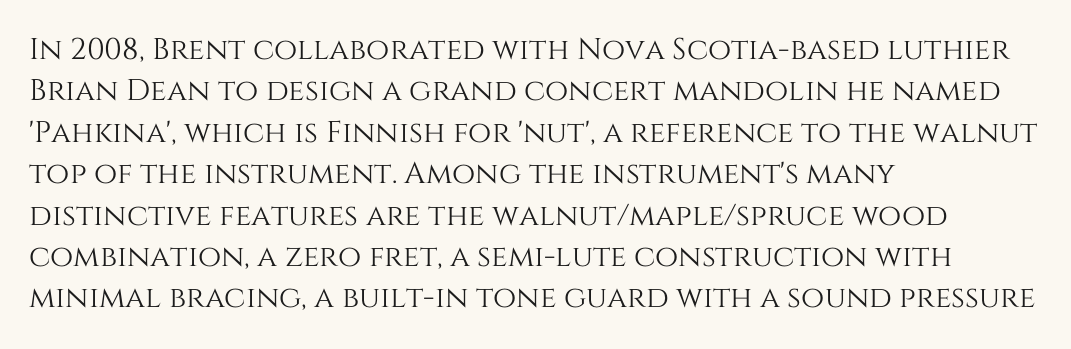
The image shows 30 px text type, upright; set left-aligned, normal line spacing (1.38x), normal letter spacing, not underlined; medium stroke contrast and a large x-height.
